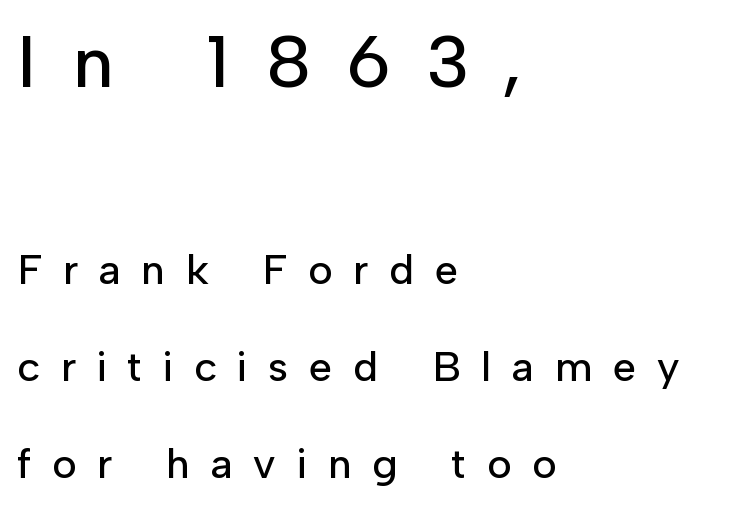
Note: no serifs on the glyphs. What's the leading like? Stretched, with rows far apart. Look at the tracking — it's clearly loosened, letters drifting apart. A roman cut, with each character standing at attention.
